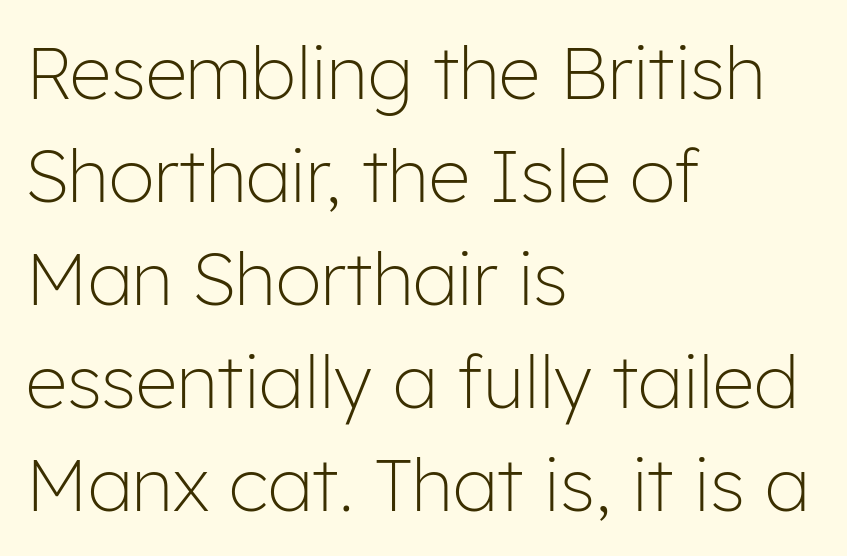
Q: Is the text bold? A: No.
Q: Is the text italic (slanted)? A: No, it is upright.
Q: Is the typeface a serif or a sans-serif typeface? A: Sans-serif.
Q: Is the text underlined? A: No.
Q: How is the paragraph aligned? A: Left-aligned.
Q: Is the spacing between letters normal or unusually wide? A: Normal.
Q: Is the spacing between lines tight, normal or loose? A: Normal.
Q: Width (condensed, normal, or wide)? A: Normal.
Q: Stroke contrast? A: Low.
Q: x-height? A: Medium.
Q: Monospaced? A: No.
